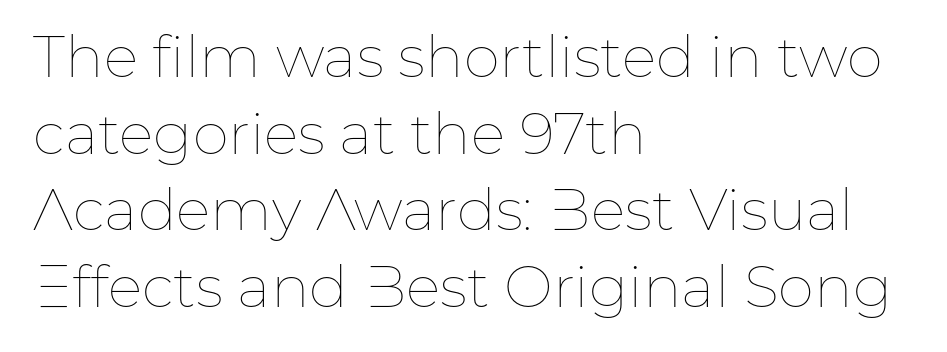
The setting favours the left margin, as ordinary paragraphs usually do. The strokes carry an ordinary text weight at most. Think of a printed novel: that variable character pitch is what you see here. Lines of text with bare space underneath. Inter-character spacing is left at the font's built-in metrics.
